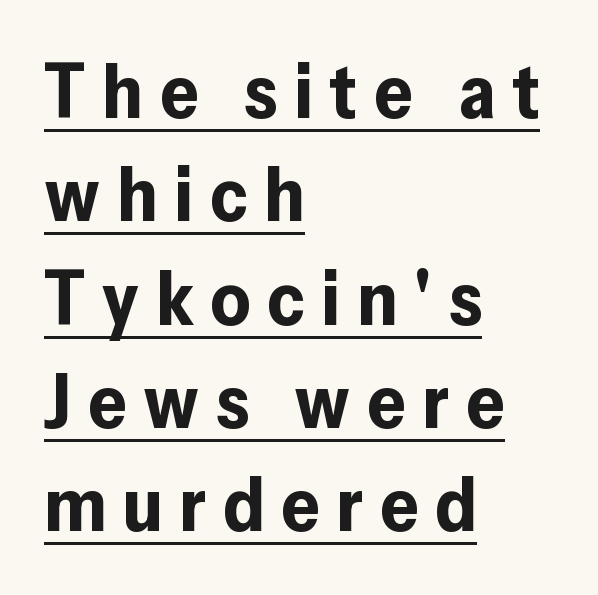
{"serif": "no", "italic": "no", "bold": "yes", "weight": "bold", "width": "normal", "stroke_contrast": "low", "x_height": "medium", "monospaced": "no", "underline": "yes", "align": "left", "line_spacing": "normal", "line_spacing_ratio": 1.36, "letter_spacing": "wide", "letter_spacing_em": 0.22, "glyph_px": 76}
